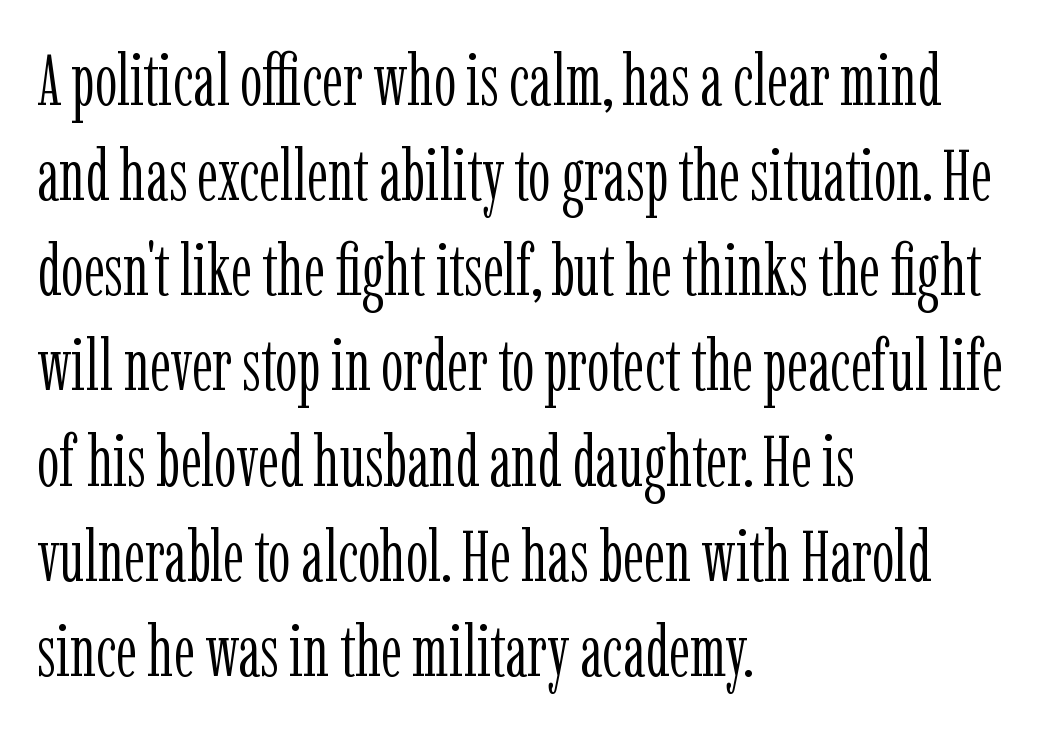
Q: Is the text bold? A: No.
Q: Is the text italic (slanted)? A: No, it is upright.
Q: Is the typeface a serif or a sans-serif typeface? A: Serif.
Q: Is the text underlined? A: No.
Q: How is the paragraph aligned? A: Left-aligned.
Q: Is the spacing between letters normal or unusually wide? A: Normal.
Q: Is the spacing between lines tight, normal or loose? A: Normal.
Q: Width (condensed, normal, or wide)? A: Condensed.
Q: Stroke contrast? A: Low.
Q: x-height? A: Medium.
Q: Monospaced? A: No.
